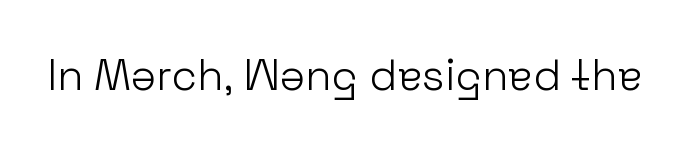
The image shows 43 px light sans-serif type, upright; set normal letter spacing, not underlined; low stroke contrast and a medium x-height.
